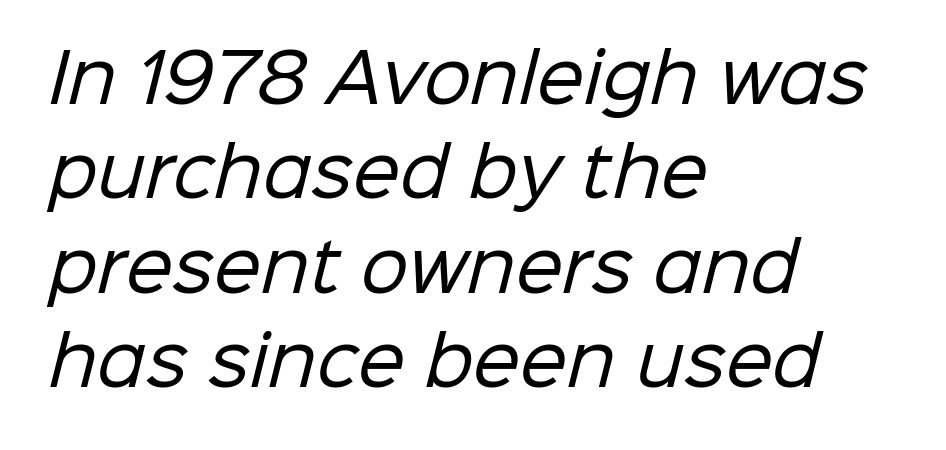
Glance below the letters and you will spot only blank space. Honestly, the letter spacing is just normal — you wouldn't notice it. Honestly, the row spacing looks completely unremarkable. Alignment: flush left. These lines are rendered in a variable-pitch font.
